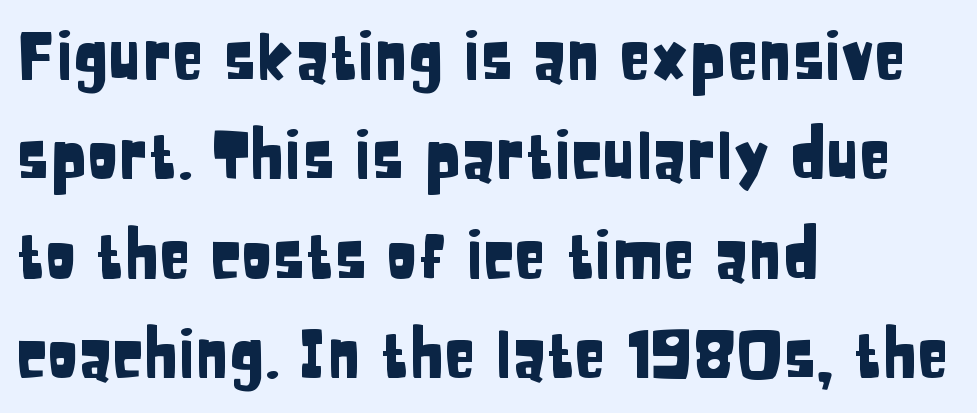
Q: Is the text italic (slanted)? A: No, it is upright.
Q: Is the typeface a serif or a sans-serif typeface? A: Sans-serif.
Q: Is the text underlined? A: No.
Q: How is the paragraph aligned? A: Left-aligned.
Q: Is the spacing between letters normal or unusually wide? A: Normal.
Q: Is the spacing between lines tight, normal or loose? A: Normal.
Q: Width (condensed, normal, or wide)? A: Condensed.
Q: Stroke contrast? A: Low.
Q: x-height? A: Large.
Q: Monospaced? A: No.
